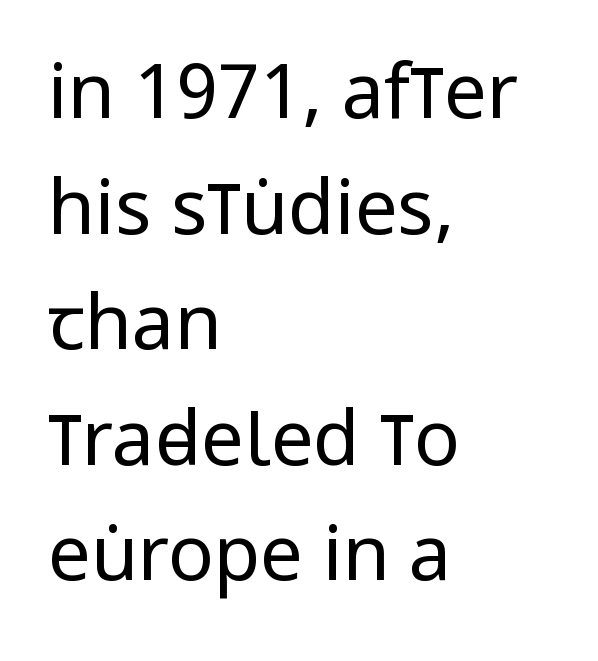
{"serif": "no", "italic": "no", "bold": "no", "weight": "regular", "width": "condensed", "stroke_contrast": "low", "x_height": "large", "monospaced": "no", "underline": "no", "align": "left", "line_spacing": "normal", "line_spacing_ratio": 1.52, "letter_spacing": "normal", "letter_spacing_em": 0.0, "glyph_px": 76}
